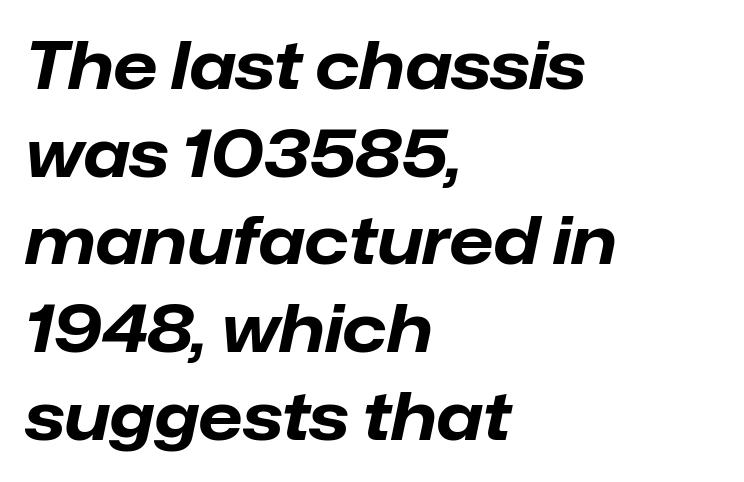
{"italic": "yes", "lean": "right", "slant_degrees": 12, "bold": "yes", "weight": "bold", "width": "normal", "stroke_contrast": "low", "x_height": "medium", "monospaced": "no", "underline": "no", "align": "left", "line_spacing": "normal", "line_spacing_ratio": 1.35, "letter_spacing": "normal", "letter_spacing_em": 0.0, "glyph_px": 65}
